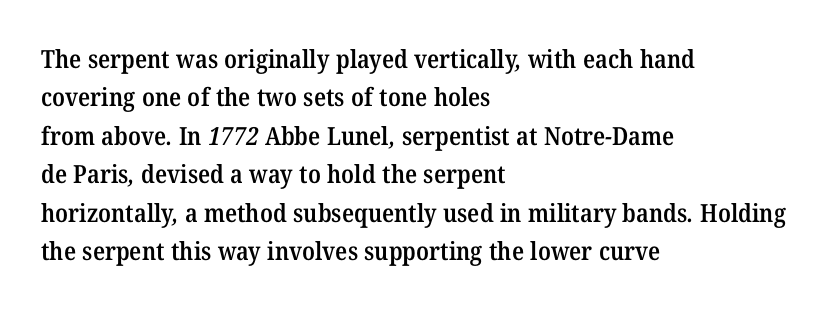
{"bold": "semi", "underline": "no", "align": "left", "line_spacing": "normal", "line_spacing_ratio": 1.54, "letter_spacing": "normal", "letter_spacing_em": 0.0, "glyph_px": 25}
